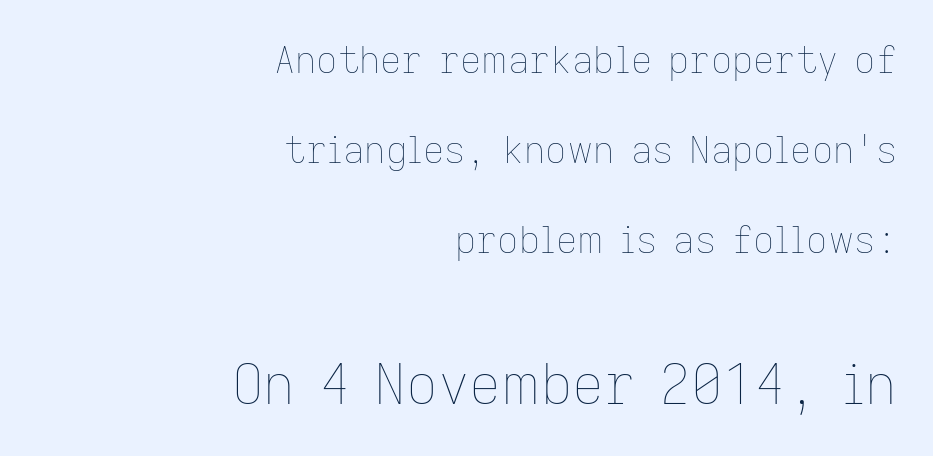
Q: Is the text bold? A: No.
Q: Is the text italic (slanted)? A: No, it is upright.
Q: Is the text underlined? A: No.
Q: How is the paragraph aligned? A: Right-aligned.
Q: Is the spacing between letters normal or unusually wide? A: Normal.
Q: Is the spacing between lines tight, normal or loose? A: Loose.
Q: Which block of text is set in a larger size, the first (top) or the second (bottom)? A: The second (bottom) one.
Q: Width (condensed, normal, or wide)? A: Normal.
Q: Stroke contrast? A: Low.
Q: x-height? A: Medium.
Q: Monospaced? A: No.
